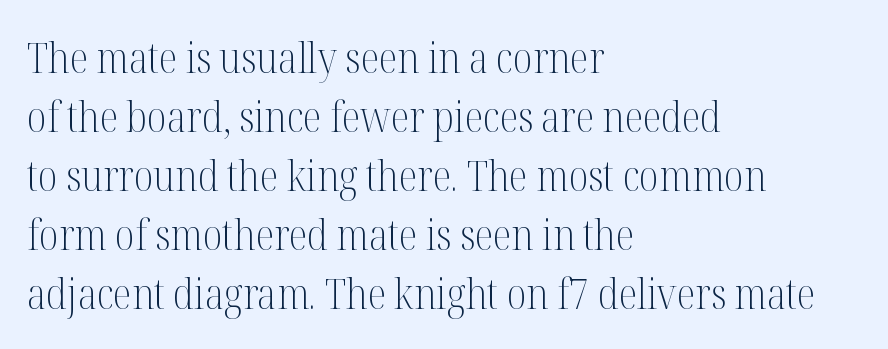
Q: Is the text bold? A: No.
Q: Is the text italic (slanted)? A: No, it is upright.
Q: Is the typeface a serif or a sans-serif typeface? A: Serif.
Q: Is the text underlined? A: No.
Q: How is the paragraph aligned? A: Left-aligned.
Q: Is the spacing between letters normal or unusually wide? A: Normal.
Q: Is the spacing between lines tight, normal or loose? A: Normal.
Q: Width (condensed, normal, or wide)? A: Condensed.
Q: Stroke contrast? A: Medium.
Q: x-height? A: Medium.
Q: Monospaced? A: No.
